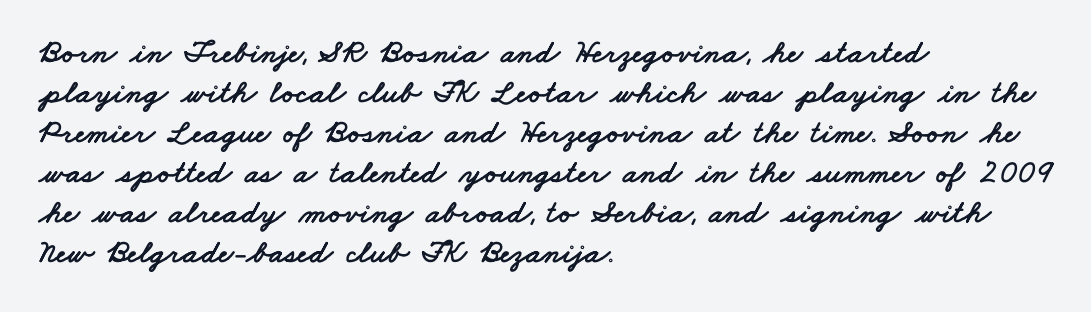
The image shows 33 px wide sans-serif type; set left-aligned, line spacing 1.21x, normal letter spacing, not underlined; low stroke contrast and a small x-height.
